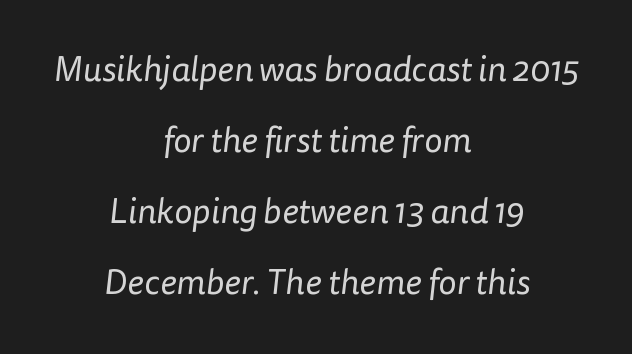
The image shows 35 px regular-weight sans-serif type; set centered, loose line spacing (2.03x), normal letter spacing, not underlined; low stroke contrast and a medium x-height.
